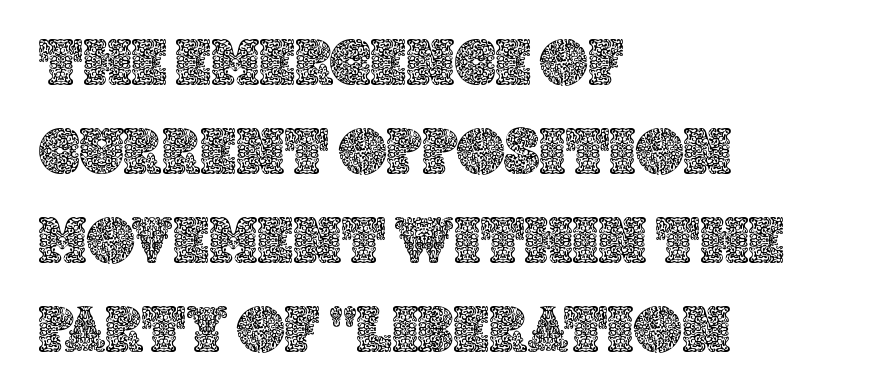
Q: Is the text italic (slanted)? A: No, it is upright.
Q: Is the text underlined? A: No.
Q: How is the paragraph aligned? A: Left-aligned.
Q: Is the spacing between letters normal or unusually wide? A: Normal.
Q: Is the spacing between lines tight, normal or loose? A: Normal.
Q: Width (condensed, normal, or wide)? A: Normal.
Q: x-height? A: Large.
Q: Monospaced? A: No.
